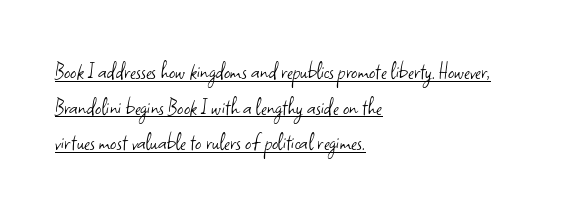
The image shows 25 px text type; set left-aligned, normal line spacing (1.43x), normal letter spacing, underlined.
